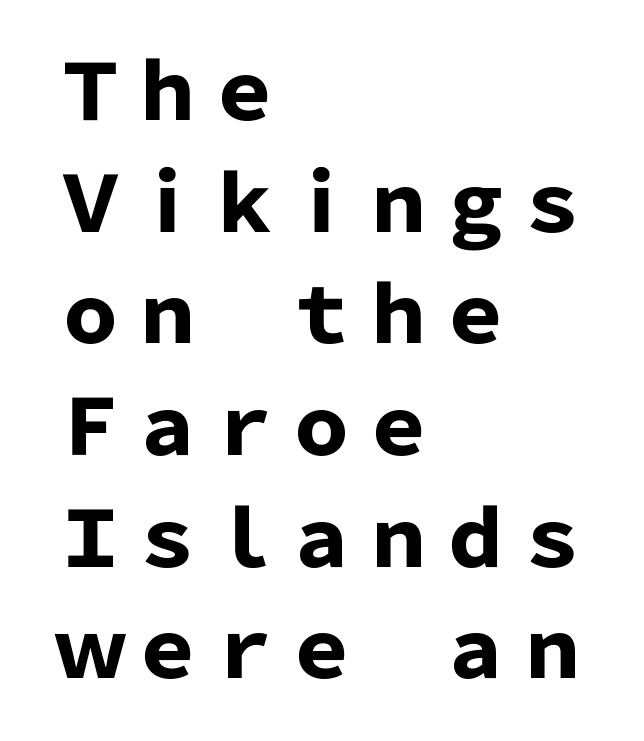
The face used here has the dense, thick strokes of a bold. Regarding serifs, this sample does without them. Spacing verdict: proportional, widths tailored to each character. This is roman type, the default non-slanted kind. Caption: standard tracking, unaltered. The passage shown stacks its lines at a standard gap.
